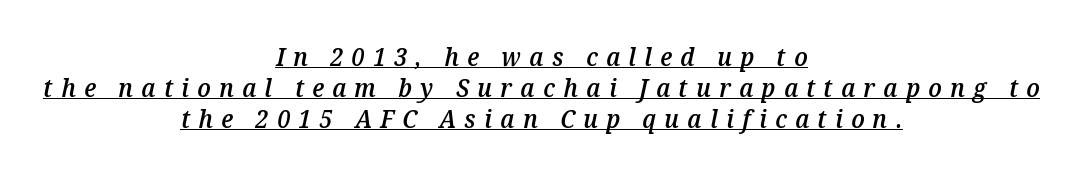
Underlined type. Looking at the ascenders, they clearly lean. A somewhat darkened texture: the type is semibold rather than bold. Centered paragraph, ragged on both sides. Glyph-to-glyph distance is far greater than everyday printed text.
